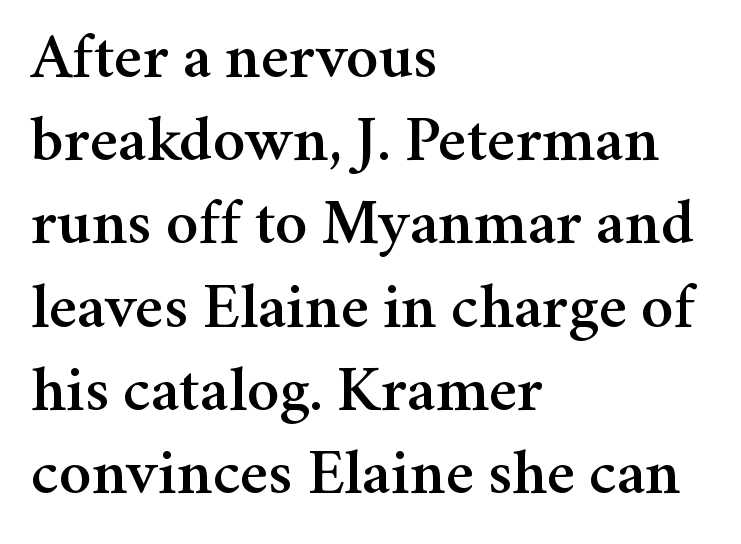
{"serif": "yes", "italic": "no", "width": "normal", "stroke_contrast": "medium", "x_height": "medium", "monospaced": "no", "underline": "no", "align": "left", "line_spacing": "normal", "line_spacing_ratio": 1.28, "letter_spacing": "normal", "letter_spacing_em": 0.0, "glyph_px": 65}
